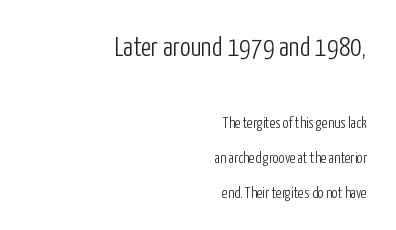
{"italic": "no", "bold": "no", "underline": "no", "align": "right", "line_spacing": "loose", "line_spacing_ratio": 2.32, "letter_spacing": "normal", "letter_spacing_em": 0.0, "larger_block": "first", "size_ratio": 1.8, "glyph_px": 27}
